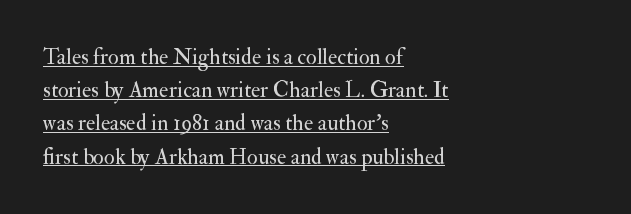
Regarding leading, the lines here are spaced in the standard way. The passage shown has conventional tracking throughout. It's the straight-up-and-down kind of type. The face looks like a standard text weight, possibly lighter.
